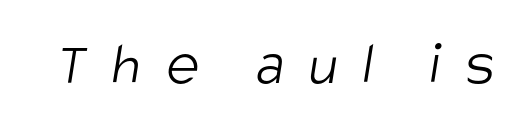
Q: Is the text bold? A: No.
Q: Is the typeface a serif or a sans-serif typeface? A: Sans-serif.
Q: Is the text underlined? A: No.
Q: Is the spacing between letters normal or unusually wide? A: Unusually wide.
Q: Width (condensed, normal, or wide)? A: Condensed.
Q: Stroke contrast? A: Low.
Q: x-height? A: Large.
Q: Monospaced? A: No.
